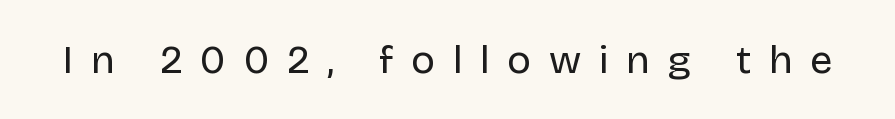
Is this a fixed-width face? No — the glyphs have proportional, varying widths. Style check: upright. The face used here is rendered with a markedly widened letterfit. Regarding serifs, this sample does without them. Unmarked baselines from the first word to the last. Weight: not bold — regular or lighter.
